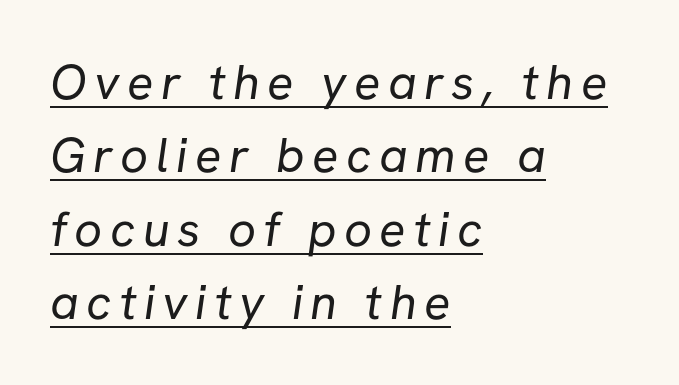
{"serif": "no", "bold": "no", "weight": "regular", "width": "normal", "stroke_contrast": "low", "x_height": "medium", "monospaced": "no", "underline": "yes", "align": "left", "line_spacing": "normal", "line_spacing_ratio": 1.5, "glyph_px": 49}
